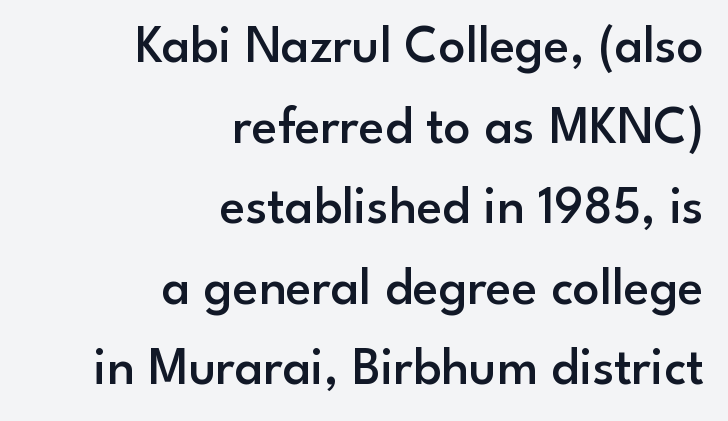
The image shows 53 px semibold sans-serif type, upright; set right-aligned, normal line spacing (1.52x), normal letter spacing, not underlined; low stroke contrast and a small x-height.
